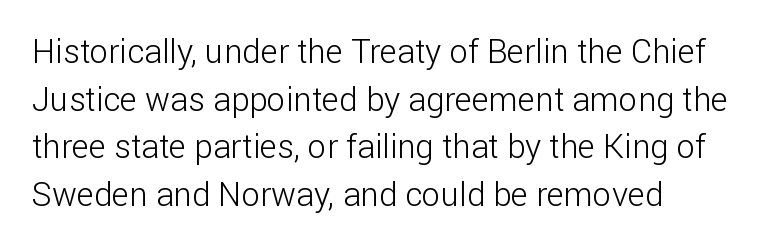
The designer went with a sans here, leaving each stem footless. A classic flush-left, rag-right setting is used for this passage. This rendering leaves character spacing at its baseline value. Here the designer chose a conventional face with non-uniform glyph widths. Every stem runs plumb, perpendicular to the baseline.
